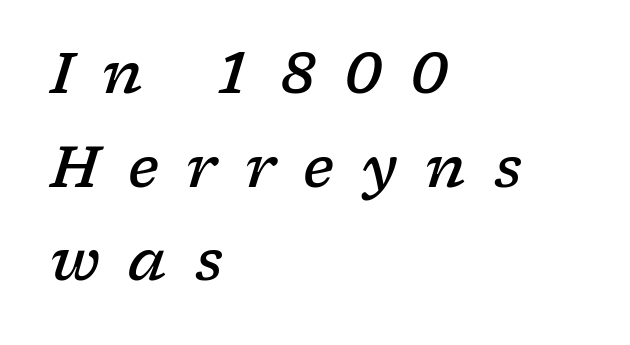
Q: Is the text bold? A: Semi-bold.
Q: Is the text italic (slanted)? A: Yes, it leans right by about 17 degrees.
Q: Is the typeface a serif or a sans-serif typeface? A: Serif.
Q: Is the text underlined? A: No.
Q: How is the paragraph aligned? A: Left-aligned.
Q: Is the spacing between letters normal or unusually wide? A: Unusually wide.
Q: Is the spacing between lines tight, normal or loose? A: Normal.
Q: Width (condensed, normal, or wide)? A: Wide.
Q: Stroke contrast? A: Low.
Q: x-height? A: Medium.
Q: Monospaced? A: No.
